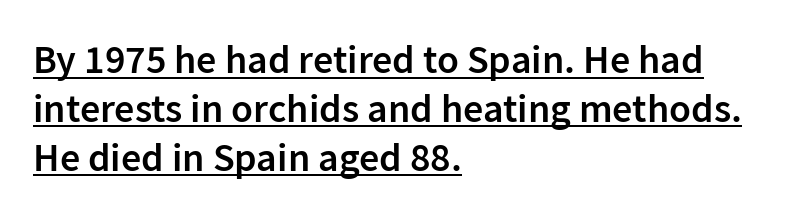
The image shows 40 px semibold sans-serif type, upright; set left-aligned, line spacing 1.22x, normal letter spacing, underlined; low stroke contrast and a medium x-height.
